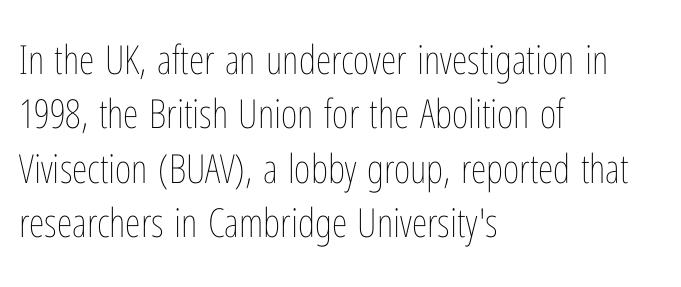
The image shows 40 px thin, condensed type, upright; set left-aligned, normal line spacing (1.36x), normal letter spacing, not underlined; low stroke contrast and a medium x-height.
